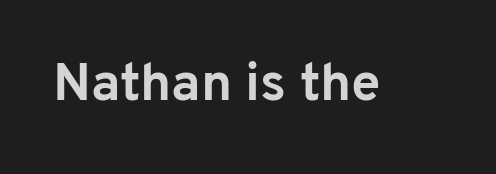
{"serif": "no", "italic": "no", "bold": "yes", "weight": "bold", "width": "normal", "stroke_contrast": "low", "x_height": "medium", "monospaced": "no", "underline": "no", "letter_spacing": "normal", "letter_spacing_em": 0.0, "glyph_px": 53}
